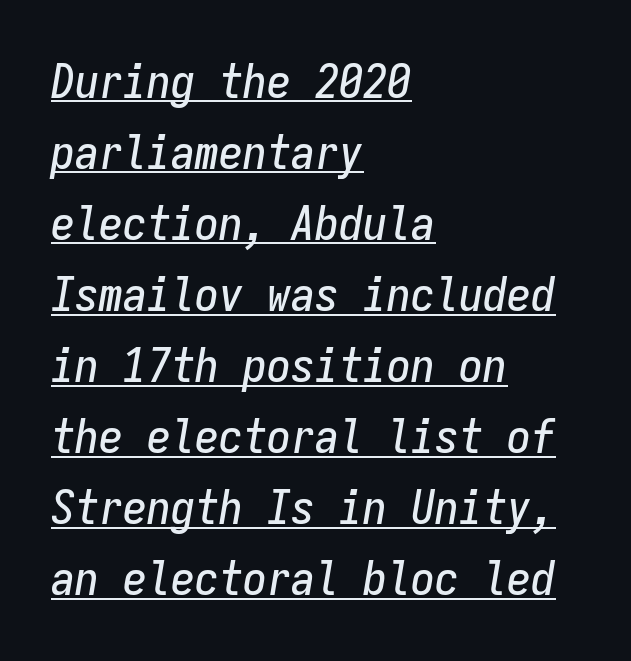
The image shows 48 px condensed type, italic (leaning right), monospaced; set left-aligned, normal line spacing (1.48x), normal letter spacing, underlined; low stroke contrast and a medium x-height.
